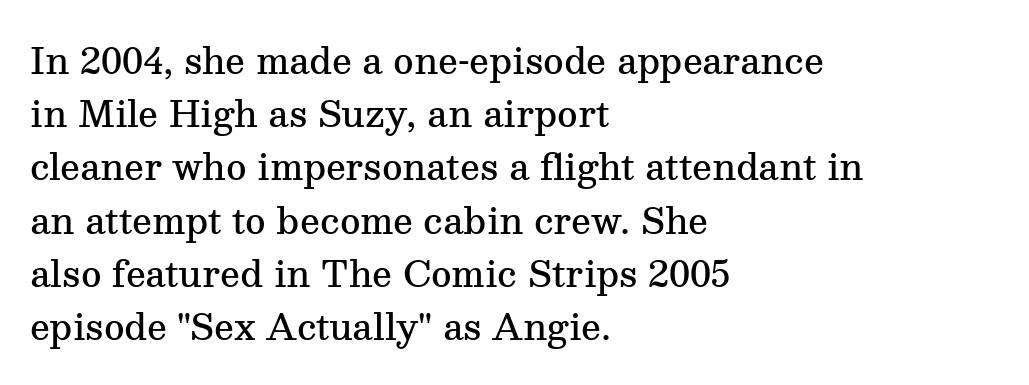
Q: Is the text bold? A: Semi-bold.
Q: Is the text italic (slanted)? A: No, it is upright.
Q: Is the typeface a serif or a sans-serif typeface? A: Serif.
Q: Is the text underlined? A: No.
Q: How is the paragraph aligned? A: Left-aligned.
Q: Is the spacing between letters normal or unusually wide? A: Normal.
Q: Is the spacing between lines tight, normal or loose? A: Normal.
Q: Width (condensed, normal, or wide)? A: Normal.
Q: Stroke contrast? A: Medium.
Q: x-height? A: Medium.
Q: Monospaced? A: No.
